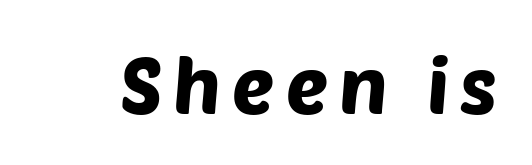
Each letter's strokes conclude bluntly, with no projecting serifs. Proportional: the letters do not fall into vertical columns. Unmarked baselines from the first word to the last.
